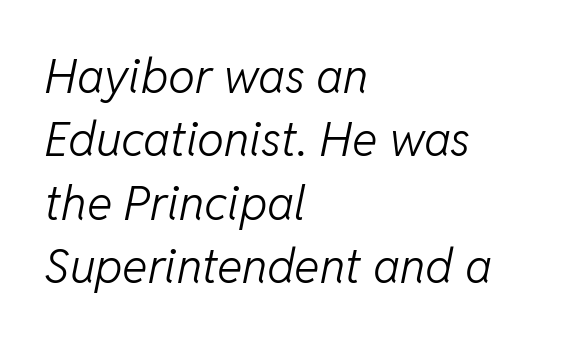
Horizontal bands of white between lines are of average thickness. The passage shown leans; its letterforms are oblique. The string is rendered with underlining switched off. Horizontally, the lines are justified to the leading edge only. Think of a printed novel: that variable character pitch is what you see here. In terms of letterspacing, this is plain default setting.
